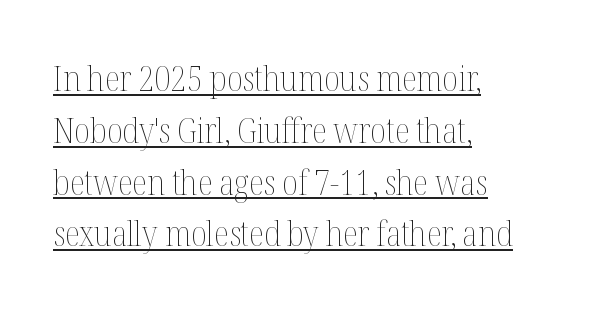
The rows are spaced the way most documents space them. Varying glyph widths throughout — classic text-font behaviour. Beneath each row of characters lies a ruled line. These lines keep a tight, regular rhythm from letter to letter. Upright lettering throughout. Typeset ragged right — the left edge is the straight one.
